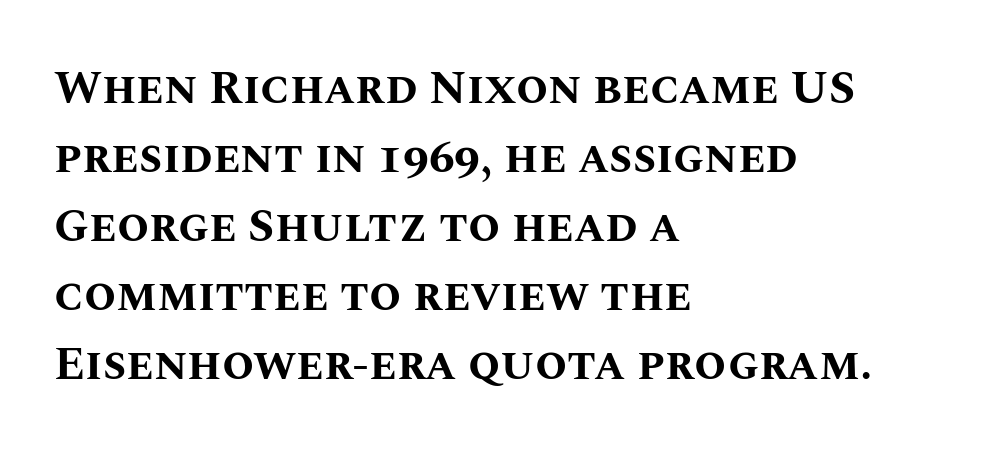
Q: Is the text bold? A: Yes.
Q: Is the text italic (slanted)? A: No, it is upright.
Q: Is the text underlined? A: No.
Q: How is the paragraph aligned? A: Left-aligned.
Q: Is the spacing between letters normal or unusually wide? A: Normal.
Q: Is the spacing between lines tight, normal or loose? A: Normal.
Q: Width (condensed, normal, or wide)? A: Normal.
Q: Stroke contrast? A: Medium.
Q: x-height? A: Large.
Q: Monospaced? A: No.
